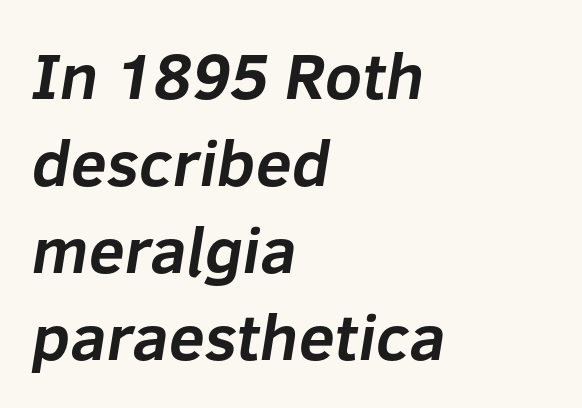
Q: Is the text bold? A: Yes.
Q: Is the typeface a serif or a sans-serif typeface? A: Sans-serif.
Q: Is the text underlined? A: No.
Q: How is the paragraph aligned? A: Left-aligned.
Q: Is the spacing between letters normal or unusually wide? A: Normal.
Q: Is the spacing between lines tight, normal or loose? A: Normal.
Q: Width (condensed, normal, or wide)? A: Normal.
Q: Stroke contrast? A: Low.
Q: x-height? A: Medium.
Q: Monospaced? A: No.
